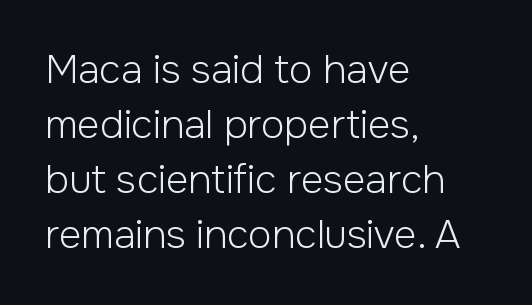
No extra ink here — the face is not bold. Visually the block forms a straight wall on the left and a jagged coastline on the right. The block of text has a typical density, with ordinary space between rows. The face used here is proportionally spaced, like ordinary book or web type.
